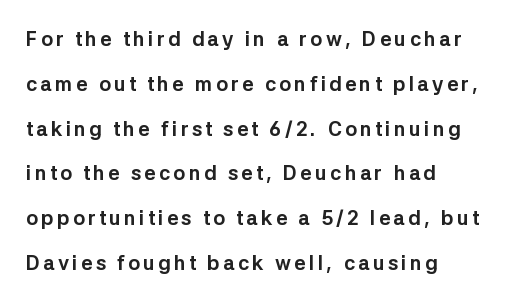
{"italic": "no", "bold": "yes", "underline": "no", "align": "left", "line_spacing": "loose", "line_spacing_ratio": 2.24, "glyph_px": 20}
